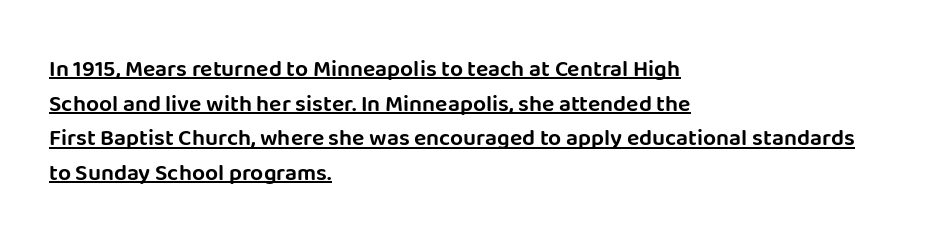
Q: Is the text italic (slanted)? A: No, it is upright.
Q: Is the text underlined? A: Yes.
Q: How is the paragraph aligned? A: Left-aligned.
Q: Is the spacing between letters normal or unusually wide? A: Normal.
Q: Is the spacing between lines tight, normal or loose? A: Normal.
